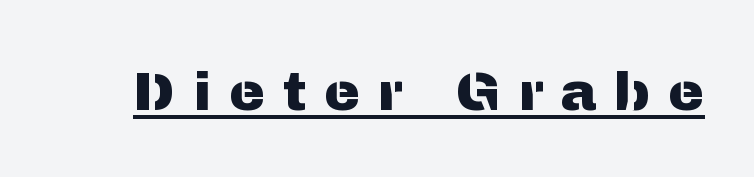
The image shows 54 px sans-serif type, upright; set unusually wide letter spacing (+0.33 em), underlined; medium stroke contrast and a medium x-height.
